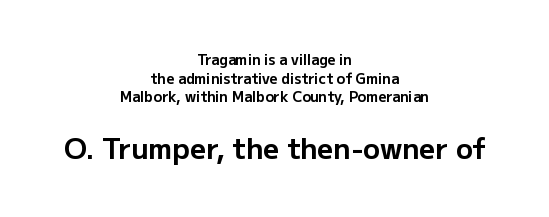
Quick note: not italic, upright. Regular leading. The specimen omits any rule beneath the text block's lines. Here the glyphs are tracked normally, forming tight word shapes. Do the characters align in a grid? No, the font is proportional. The font family rendered here belongs to the sans-serif group.
